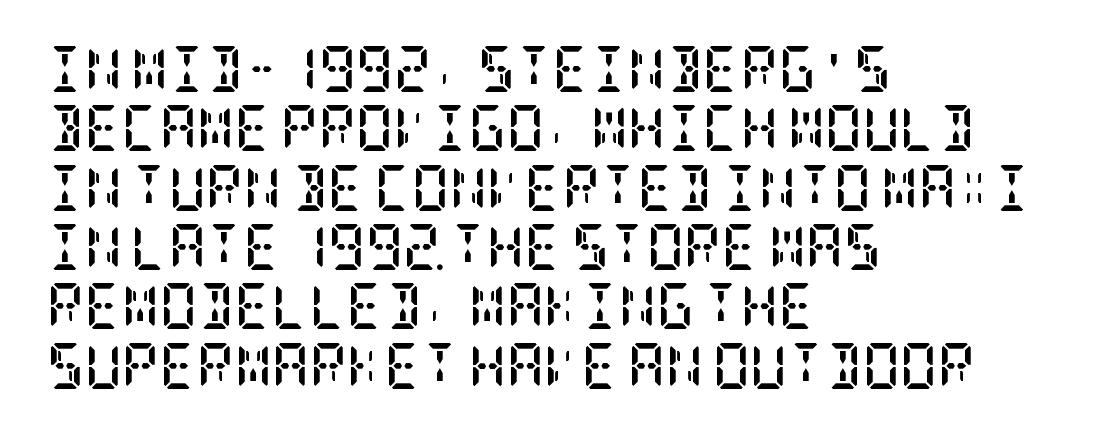
The image shows 46 px semibold, condensed serif type, upright; set left-aligned, normal line spacing (1.29x), normal letter spacing, not underlined; low stroke contrast and a large x-height.
